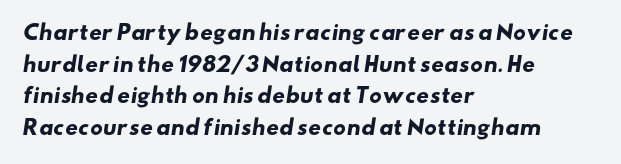
Q: Is the text bold? A: Yes.
Q: Is the text underlined? A: No.
Q: How is the paragraph aligned? A: Left-aligned.
Q: Is the spacing between letters normal or unusually wide? A: Normal.
Q: Is the spacing between lines tight, normal or loose? A: Normal.
